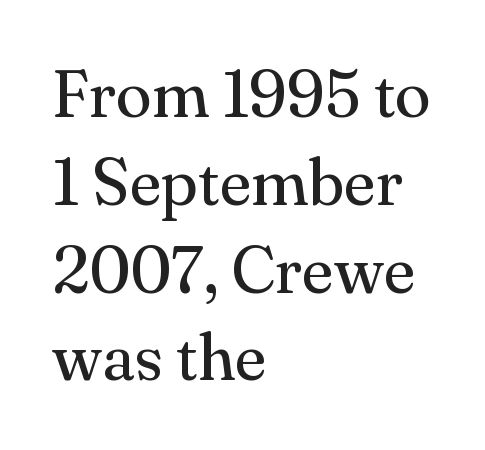
The image shows 66 px regular-weight serif type, upright; set left-aligned, normal line spacing (1.33x), normal letter spacing, not underlined; medium stroke contrast and a small x-height.
